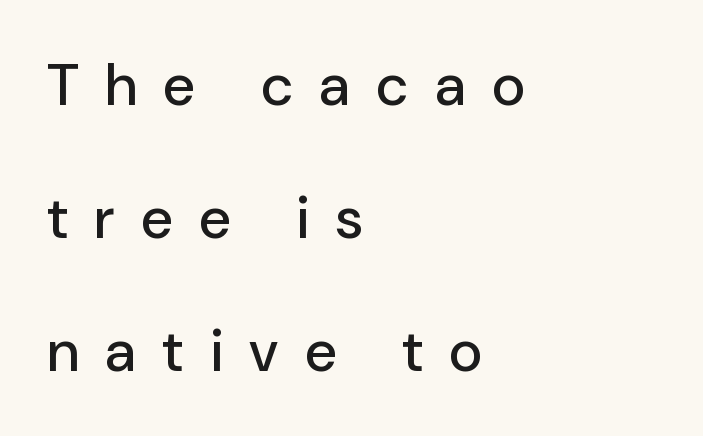
Caption: multi-line text, flush left, ragged right. Upright lettering throughout. The designer dialed line spacing up above the default. The baseline area is clear. Type style note: lacks serifs. The tracking reads as deliberately expanded to a designer's eye.
